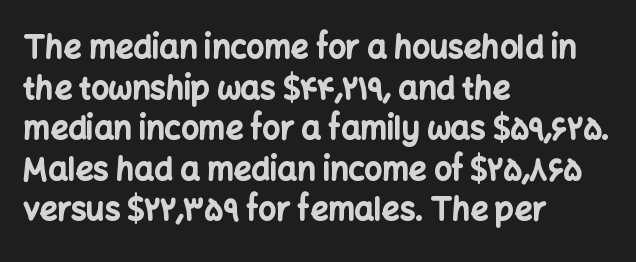
{"serif": "no", "italic": "no", "bold": "yes", "weight": "bold", "width": "normal", "stroke_contrast": "low", "x_height": "medium", "monospaced": "no", "underline": "no", "align": "left", "line_spacing": "normal", "line_spacing_ratio": 1.31, "letter_spacing": "normal", "letter_spacing_em": 0.0, "glyph_px": 31}
